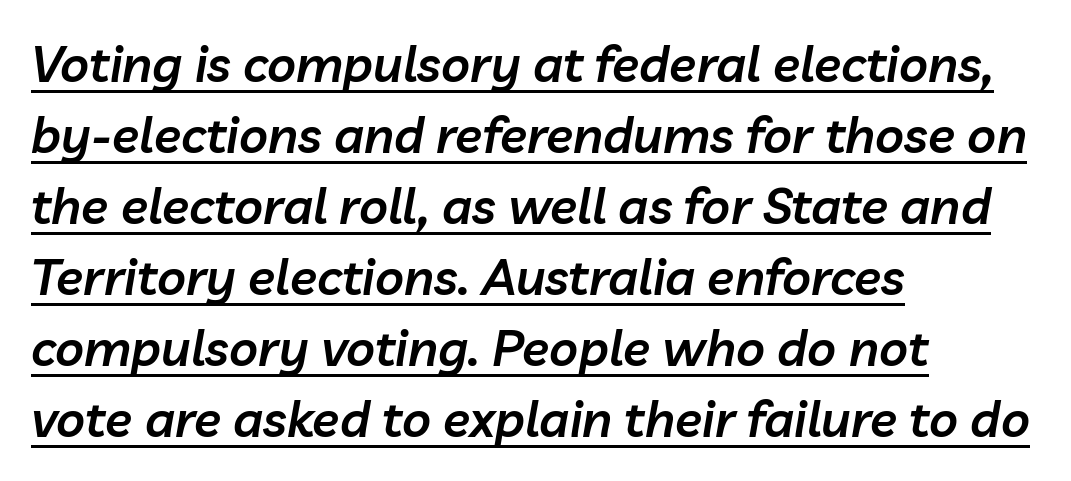
Normally led — the rows are evenly, conventionally spaced. Is this a fixed-width face? No — the glyphs have proportional, varying widths. The paragraph has a hard left edge and a soft right edge. The horizontal fit of the characters is conventional and even. Moderately thickened strokes mark this as semibold type. The typography opts for an oblique posture over an upright one.
